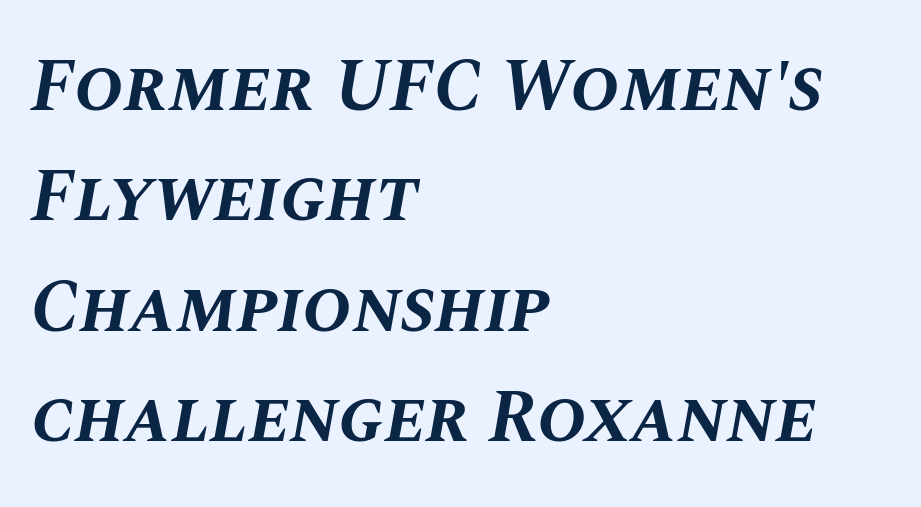
The image shows 74 px bold type, italic (leaning right); set left-aligned, normal line spacing (1.49x), normal letter spacing, not underlined; medium stroke contrast and a large x-height.
